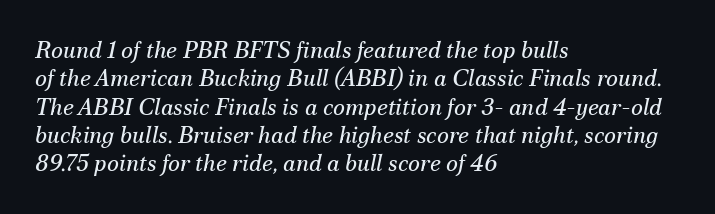
Nobody touched the tracking dial on this one. Ink coverage per letter is moderate at most. The words here are not underlined. Designer's note — italics engaged.
